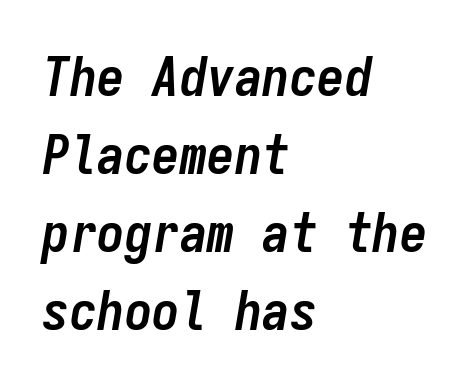
{"italic": "yes", "lean": "right", "slant_degrees": 9, "bold": "yes", "weight": "semibold", "width": "condensed", "stroke_contrast": "low", "x_height": "medium", "monospaced": "yes", "underline": "no", "align": "left", "line_spacing": "normal", "line_spacing_ratio": 1.42, "letter_spacing": "normal", "letter_spacing_em": 0.0, "glyph_px": 55}
